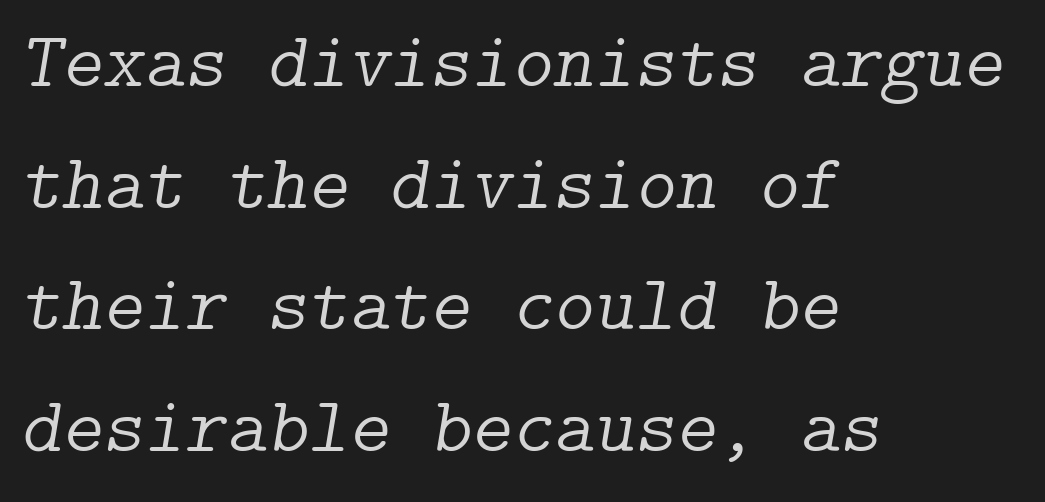
Q: Is the text bold? A: No.
Q: Is the text italic (slanted)? A: Yes, it leans right by about 9 degrees.
Q: Is the typeface a serif or a sans-serif typeface? A: Serif.
Q: Is the text underlined? A: No.
Q: How is the paragraph aligned? A: Left-aligned.
Q: Is the spacing between letters normal or unusually wide? A: Normal.
Q: Is the spacing between lines tight, normal or loose? A: Normal.
Q: Width (condensed, normal, or wide)? A: Normal.
Q: Stroke contrast? A: Low.
Q: x-height? A: Medium.
